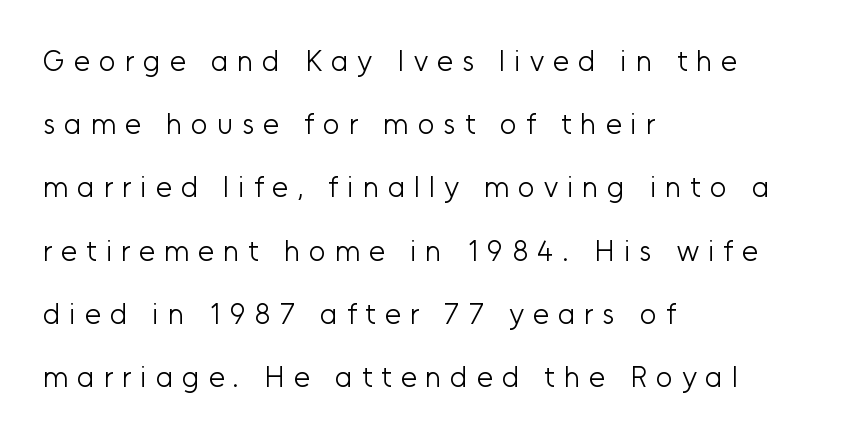
{"serif": "no", "italic": "no", "bold": "no", "weight": "light", "width": "normal", "stroke_contrast": "low", "x_height": "medium", "monospaced": "no", "underline": "no", "align": "left", "line_spacing": "loose", "line_spacing_ratio": 2.18, "letter_spacing": "wide", "letter_spacing_em": 0.31, "glyph_px": 29}
